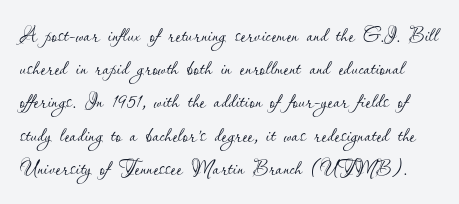
{"bold": "no", "underline": "no", "line_spacing_ratio": 1.23, "letter_spacing": "normal", "letter_spacing_em": 0.0, "glyph_px": 27}
